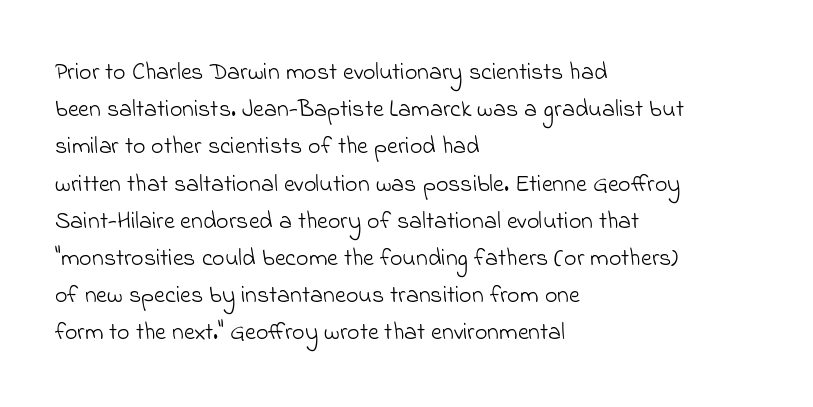
Q: Is the text bold? A: No.
Q: Is the text underlined? A: No.
Q: How is the paragraph aligned? A: Left-aligned.
Q: Is the spacing between letters normal or unusually wide? A: Normal.
Q: Is the spacing between lines tight, normal or loose? A: Normal.
